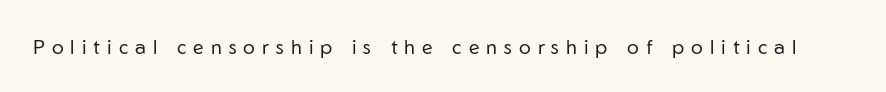
The image shows 20 px text type, upright; set unusually wide letter spacing (+0.35 em), not underlined.
